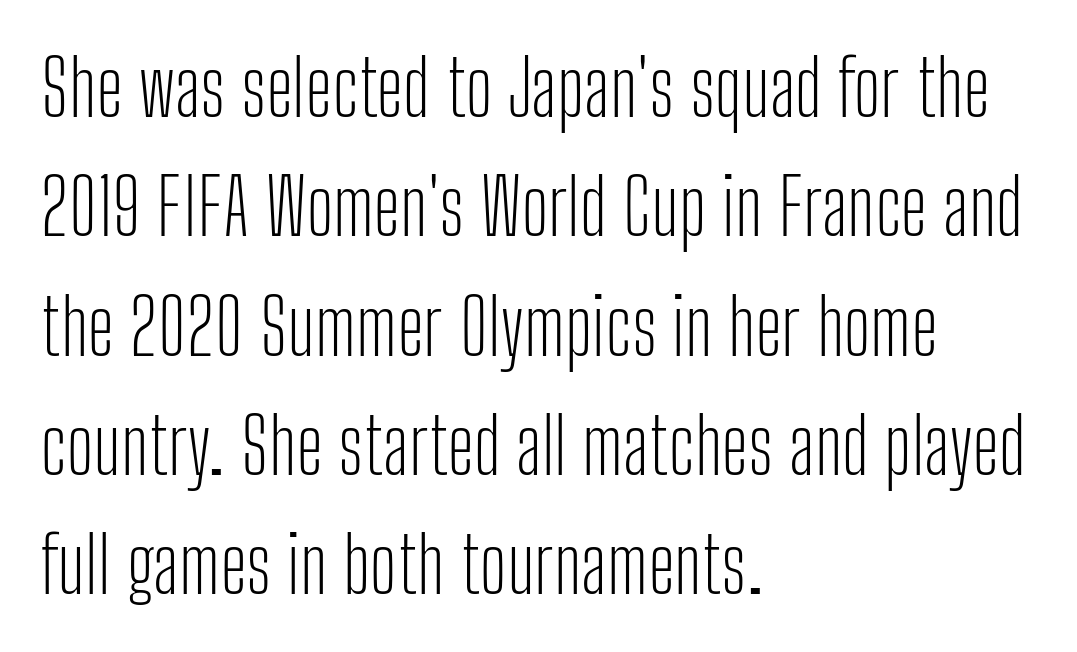
The rendering keeps characters at their native spacing. The line-height multiplier appears to be the usual default. Honestly, there is no underline to notice here at all. Type style note: lacks serifs. The text block is weighted toward the left margin, trailing off unevenly rightward. The rendering uses natural spacing where letterforms have individual widths.
